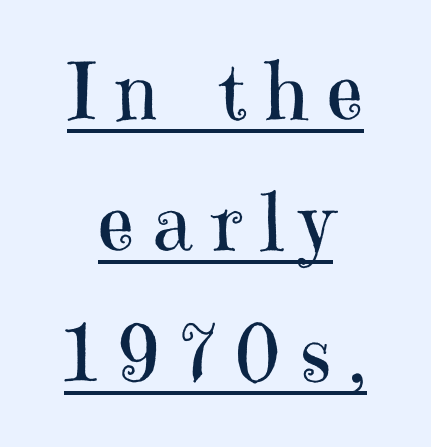
Each letter keeps its own natural width here, so spacing adapts to shape. Typographically, this falls in the serif category. Vertical stems look standard width or narrower in stroke. Reading down the column, the eye jumps a familiar distance to each next line. A typographer would call this underscored text.
